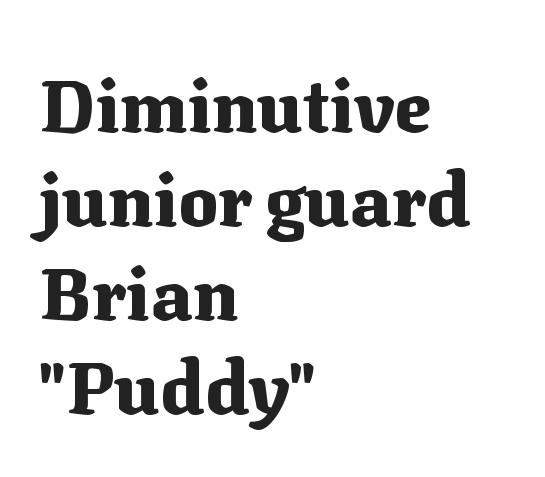
The image shows 74 px heavy serif type, upright; set left-aligned, normal line spacing (1.27x), normal letter spacing, not underlined; medium stroke contrast and a medium x-height.
